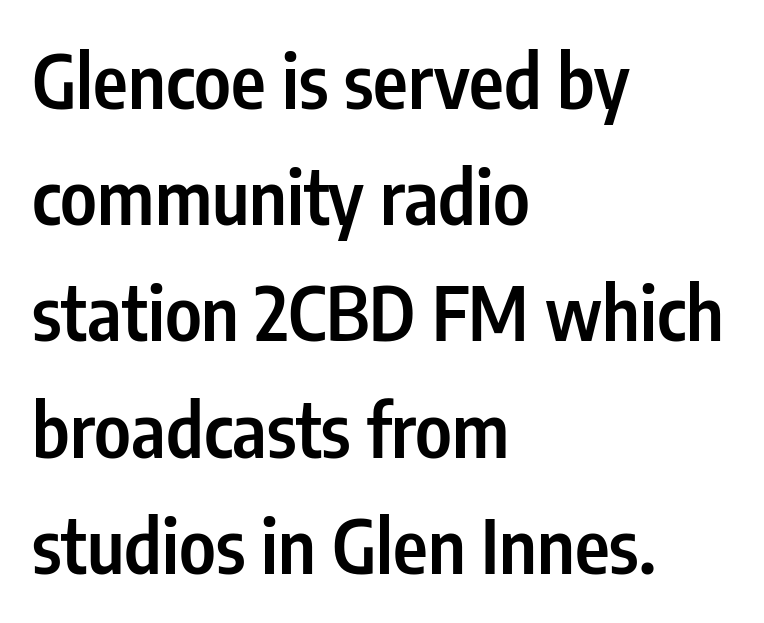
The image shows 74 px semibold, condensed sans-serif type, upright; set left-aligned, normal line spacing (1.57x), normal letter spacing, not underlined; low stroke contrast and a medium x-height.
